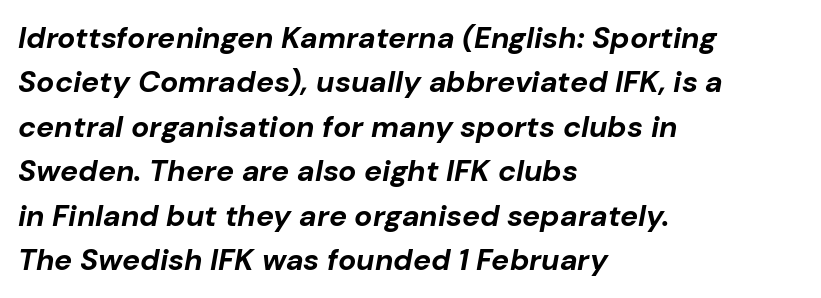
Varying glyph widths throughout — classic text-font behaviour. On the weight axis this lands at bold, roughly 700. The passage shown is not underscored anywhere. The rendering keeps characters at their native spacing.
